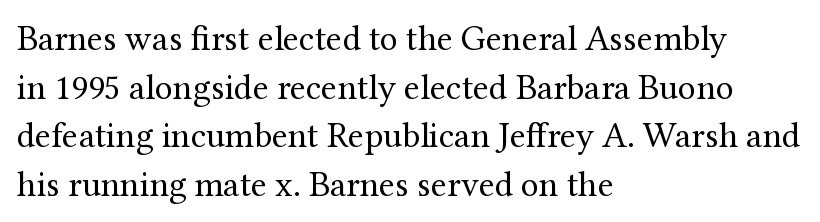
These lines are rendered in a variable-pitch font. Ink coverage per letter is moderate at most. The gap between lines stays unmarked. Honestly, the letter spacing is just normal — you wouldn't notice it.
